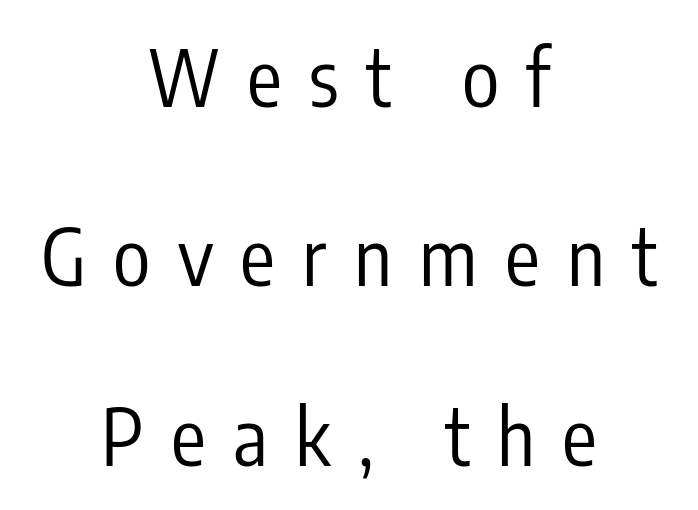
Every row of glyphs is offset so its center matches the block's center. The letterforms sit at book weight or below. Proportional: the letters do not fall into vertical columns. The type is letterspaced generously, with wide tracking. Rows of type keep a wide berth in the vertical direction. Style check: upright.
